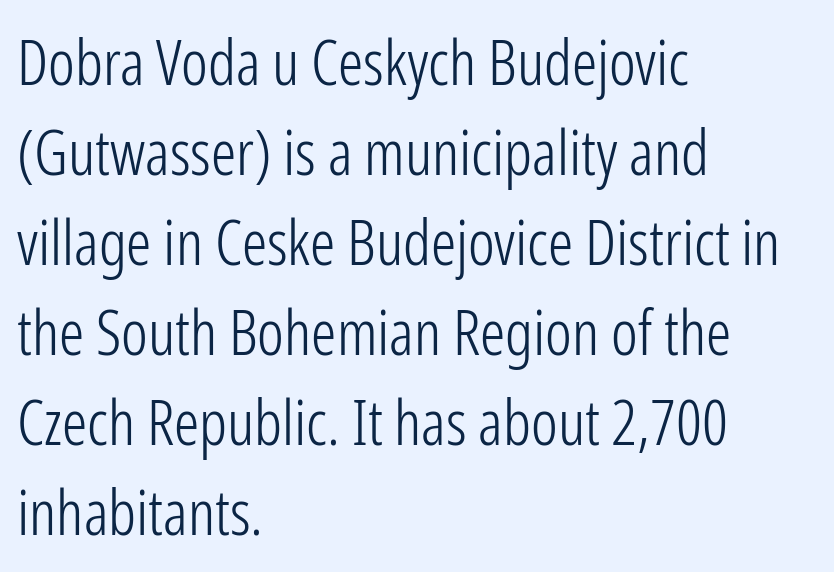
The image shows 63 px light, condensed sans-serif type, upright; set left-aligned, normal line spacing (1.43x), normal letter spacing, not underlined; low stroke contrast and a medium x-height.
